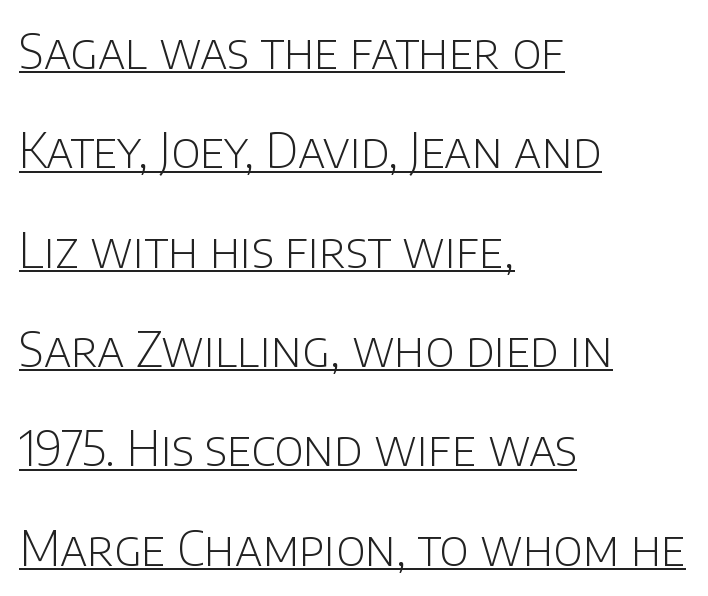
The image shows 48 px light sans-serif type, upright; set left-aligned, loose line spacing (2.07x), normal letter spacing, underlined; low stroke contrast and a large x-height.
